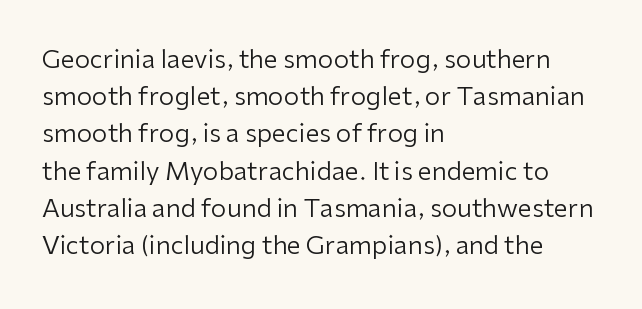
{"italic": "no", "bold": "no", "underline": "no", "align": "left", "line_spacing": "normal", "line_spacing_ratio": 1.49, "letter_spacing": "normal", "letter_spacing_em": 0.0, "glyph_px": 25}
